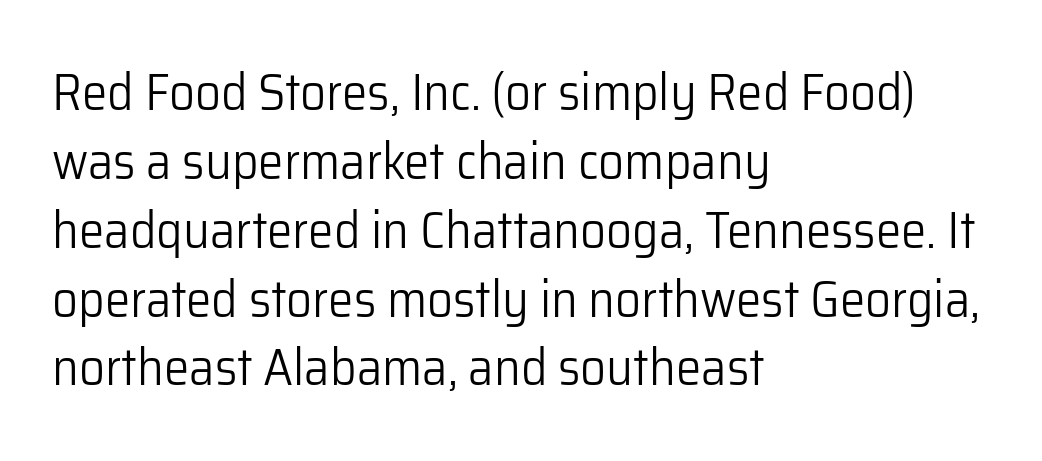
Q: Is the text bold? A: No.
Q: Is the text italic (slanted)? A: No, it is upright.
Q: Is the typeface a serif or a sans-serif typeface? A: Sans-serif.
Q: Is the text underlined? A: No.
Q: How is the paragraph aligned? A: Left-aligned.
Q: Is the spacing between letters normal or unusually wide? A: Normal.
Q: Is the spacing between lines tight, normal or loose? A: Normal.
Q: Width (condensed, normal, or wide)? A: Normal.
Q: Stroke contrast? A: Low.
Q: x-height? A: Medium.
Q: Monospaced? A: No.
